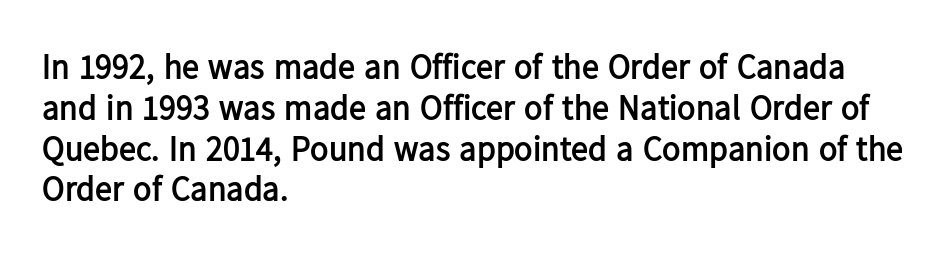
Q: Is the text bold? A: Yes.
Q: Is the text italic (slanted)? A: No, it is upright.
Q: Is the typeface a serif or a sans-serif typeface? A: Sans-serif.
Q: Is the text underlined? A: No.
Q: How is the paragraph aligned? A: Left-aligned.
Q: Is the spacing between letters normal or unusually wide? A: Normal.
Q: Width (condensed, normal, or wide)? A: Normal.
Q: Stroke contrast? A: Low.
Q: x-height? A: Medium.
Q: Monospaced? A: No.
